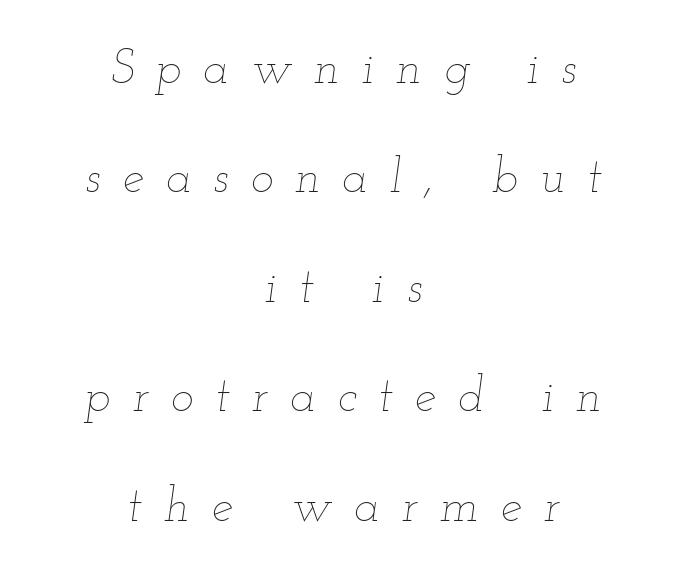
The image shows 48 px thin, wide type, italic (leaning right); set centered, loose line spacing (2.28x), unusually wide letter spacing (+0.46 em), not underlined; low stroke contrast and a small x-height.
